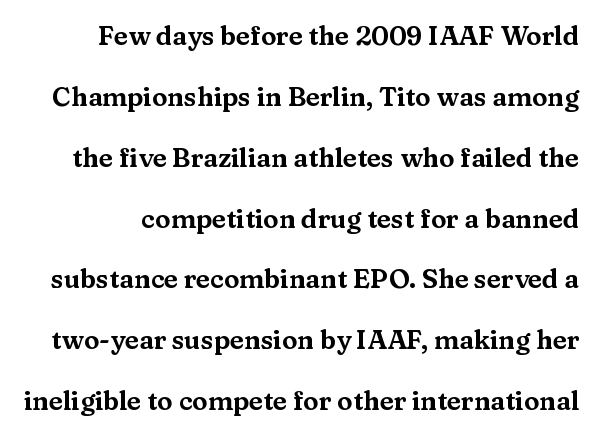
{"italic": "no", "underline": "no", "line_spacing": "loose", "line_spacing_ratio": 2.34, "letter_spacing": "normal", "letter_spacing_em": 0.0, "glyph_px": 26}
